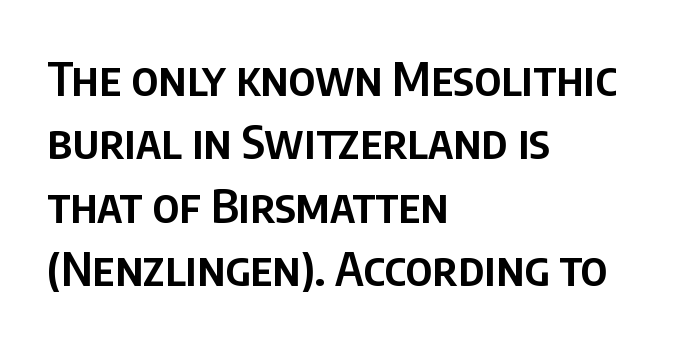
{"serif": "no", "italic": "no", "bold": "semi", "weight": "semibold", "width": "condensed", "stroke_contrast": "low", "x_height": "large", "monospaced": "no", "underline": "no", "align": "left", "line_spacing": "normal", "line_spacing_ratio": 1.35, "letter_spacing": "normal", "letter_spacing_em": 0.0, "glyph_px": 47}
